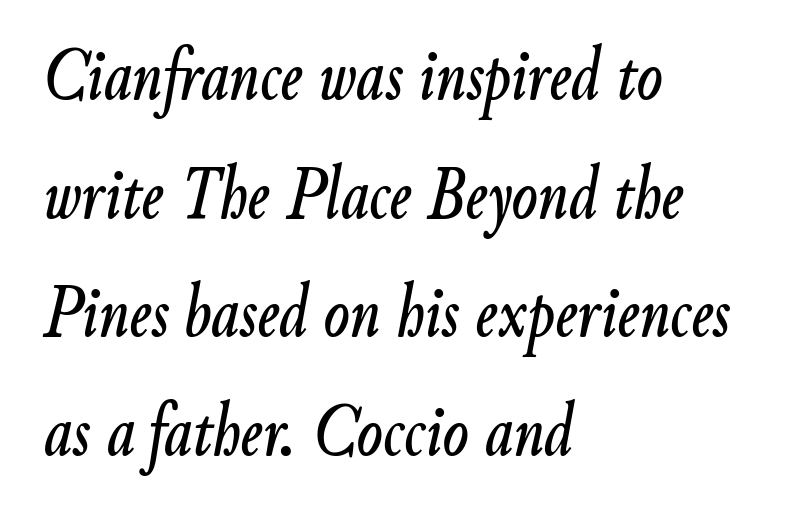
{"italic": "yes", "lean": "right", "slant_degrees": 9, "width": "condensed", "stroke_contrast": "low", "x_height": "small", "monospaced": "no", "underline": "no", "align": "left", "line_spacing": "normal", "line_spacing_ratio": 1.56, "letter_spacing": "normal", "letter_spacing_em": 0.0, "glyph_px": 76}
